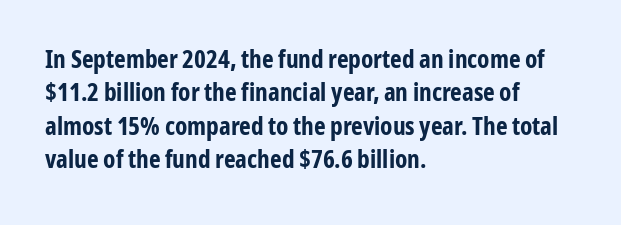
{"italic": "no", "bold": "yes", "underline": "no", "align": "left", "line_spacing": "normal", "line_spacing_ratio": 1.34, "letter_spacing": "normal", "letter_spacing_em": 0.0, "glyph_px": 25}
